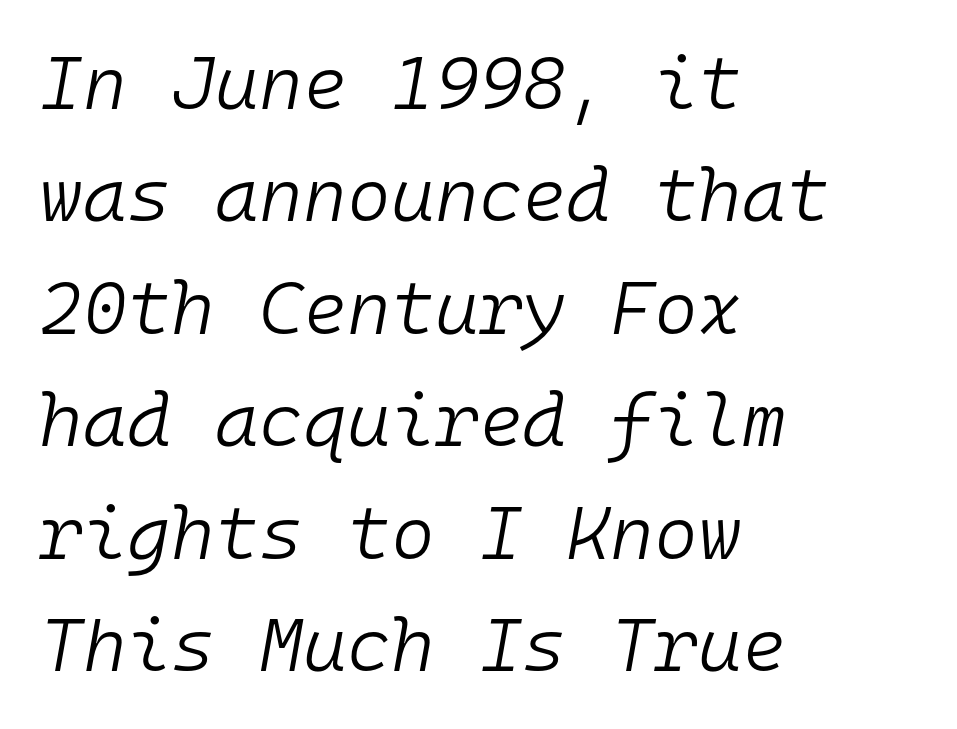
The image shows 75 px light type, italic (leaning right), monospaced; set left-aligned, normal line spacing (1.5x), normal letter spacing, not underlined; low stroke contrast and a medium x-height.
